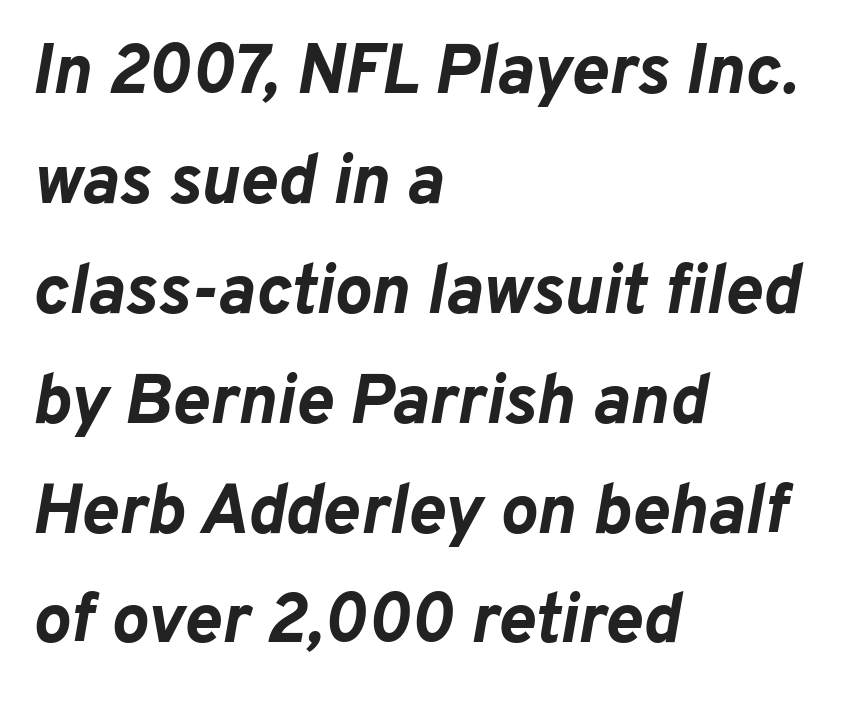
Q: Is the text bold? A: Yes.
Q: Is the text italic (slanted)? A: Yes, it leans right by about 10 degrees.
Q: Is the text underlined? A: No.
Q: How is the paragraph aligned? A: Left-aligned.
Q: Is the spacing between letters normal or unusually wide? A: Normal.
Q: Is the spacing between lines tight, normal or loose? A: Normal.
Q: Width (condensed, normal, or wide)? A: Normal.
Q: Stroke contrast? A: Low.
Q: x-height? A: Medium.
Q: Monospaced? A: No.
